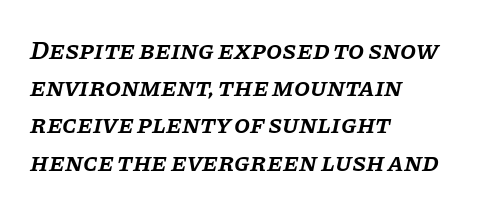
The image shows 26 px text type, italic (leaning right); set left-aligned, normal line spacing (1.43x), normal letter spacing, not underlined.
